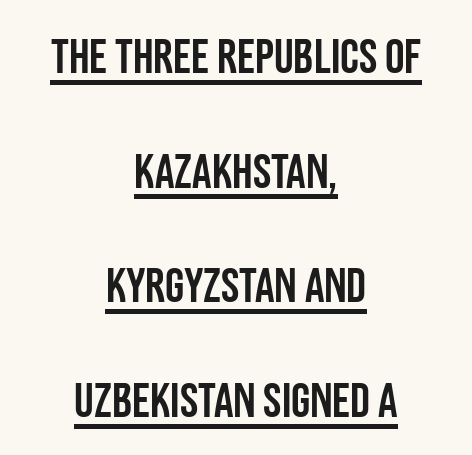
Q: Is the text italic (slanted)? A: No, it is upright.
Q: Is the typeface a serif or a sans-serif typeface? A: Sans-serif.
Q: Is the text underlined? A: Yes.
Q: How is the paragraph aligned? A: Centered.
Q: Is the spacing between letters normal or unusually wide? A: Normal.
Q: Is the spacing between lines tight, normal or loose? A: Loose.
Q: Width (condensed, normal, or wide)? A: Condensed.
Q: Stroke contrast? A: Low.
Q: x-height? A: Large.
Q: Monospaced? A: No.
